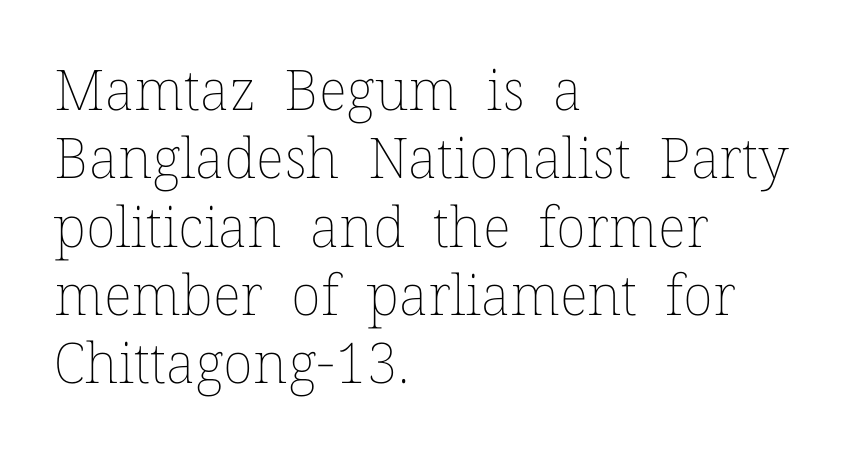
{"italic": "no", "bold": "no", "weight": "thin", "width": "normal", "stroke_contrast": "low", "x_height": "medium", "monospaced": "no", "underline": "no", "align": "left", "line_spacing_ratio": 1.22, "letter_spacing": "normal", "letter_spacing_em": 0.0, "glyph_px": 56}
